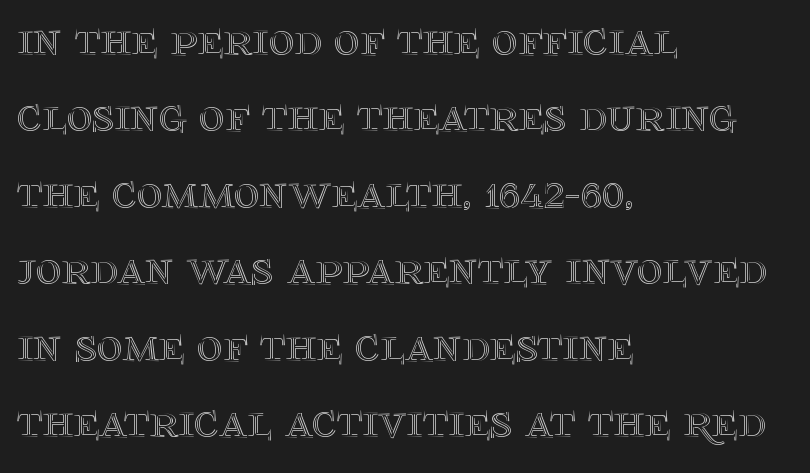
{"italic": "no", "width": "normal", "x_height": "large", "monospaced": "no", "underline": "no", "align": "left", "line_spacing": "normal", "line_spacing_ratio": 1.56, "letter_spacing": "normal", "letter_spacing_em": 0.0, "glyph_px": 49}
